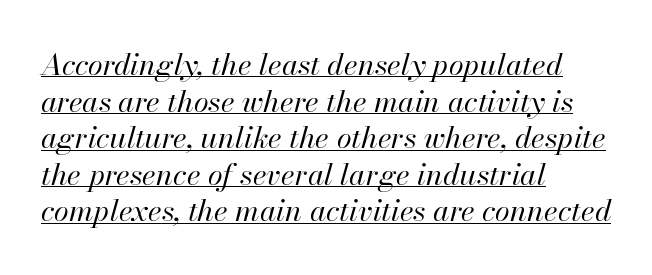
These lines keep a tight, regular rhythm from letter to letter. Check the space under the baseline: a stroke is drawn there. The font sits on the lighter half of the weight spectrum, regular included. Observe the lean: these are italic letterforms. The letters advance in unequal steps, a hallmark of proportional type. Caption: multi-line text, flush left, ragged right.
